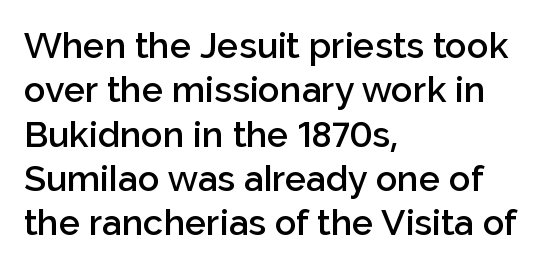
Q: Is the text bold? A: Semi-bold.
Q: Is the text italic (slanted)? A: No, it is upright.
Q: Is the typeface a serif or a sans-serif typeface? A: Sans-serif.
Q: Is the text underlined? A: No.
Q: How is the paragraph aligned? A: Left-aligned.
Q: Is the spacing between letters normal or unusually wide? A: Normal.
Q: Width (condensed, normal, or wide)? A: Normal.
Q: Stroke contrast? A: Low.
Q: x-height? A: Medium.
Q: Monospaced? A: No.
